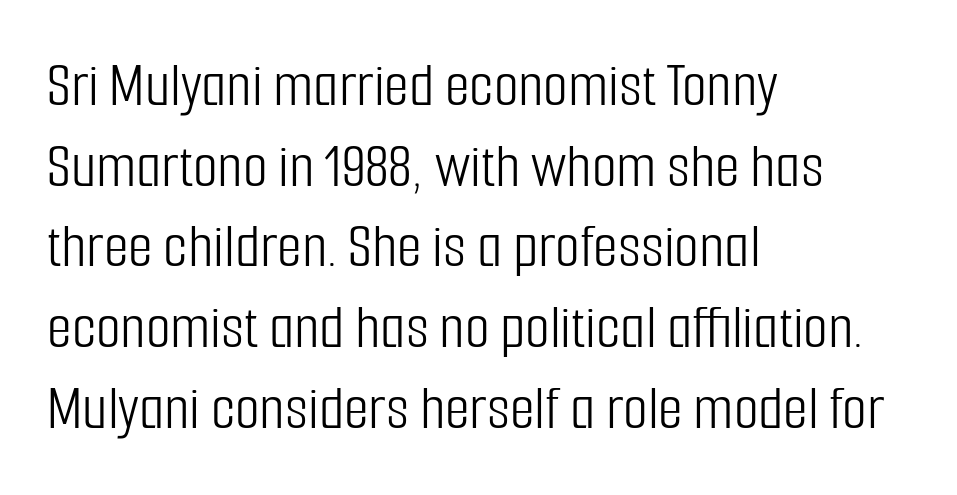
Q: Is the text bold? A: No.
Q: Is the text italic (slanted)? A: No, it is upright.
Q: Is the typeface a serif or a sans-serif typeface? A: Sans-serif.
Q: Is the text underlined? A: No.
Q: How is the paragraph aligned? A: Left-aligned.
Q: Is the spacing between letters normal or unusually wide? A: Normal.
Q: Is the spacing between lines tight, normal or loose? A: Normal.
Q: Width (condensed, normal, or wide)? A: Condensed.
Q: Stroke contrast? A: Low.
Q: x-height? A: Medium.
Q: Monospaced? A: No.
